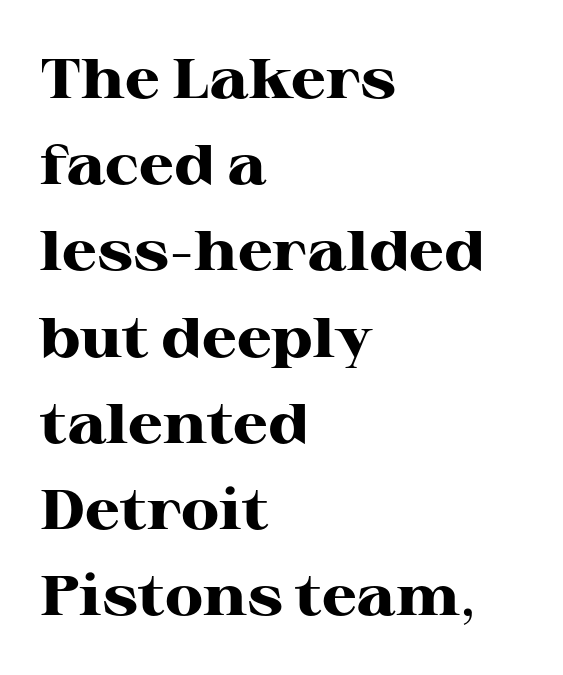
{"serif": "yes", "italic": "no", "bold": "yes", "weight": "heavy", "width": "wide", "stroke_contrast": "high", "x_height": "medium", "monospaced": "no", "underline": "no", "align": "left", "line_spacing": "normal", "line_spacing_ratio": 1.54, "letter_spacing": "normal", "letter_spacing_em": 0.0, "glyph_px": 56}
